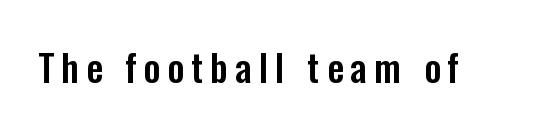
Is this a fixed-width face? No — the glyphs have proportional, varying widths. Characters remain perfectly vertical along every line. No feet cap the strokes, marking this as sans-serif type. Nobody drew a line under any word here.
